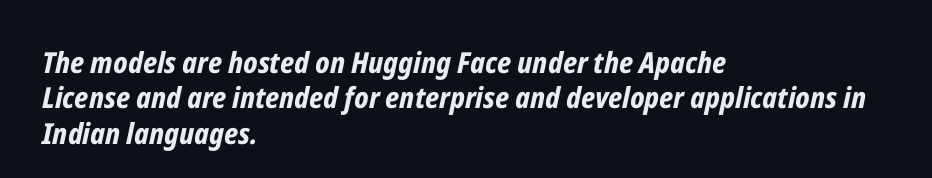
The image shows 29 px bold, condensed type, italic (leaning right); set left-aligned, line spacing 1.22x, normal letter spacing, not underlined; low stroke contrast and a medium x-height.
